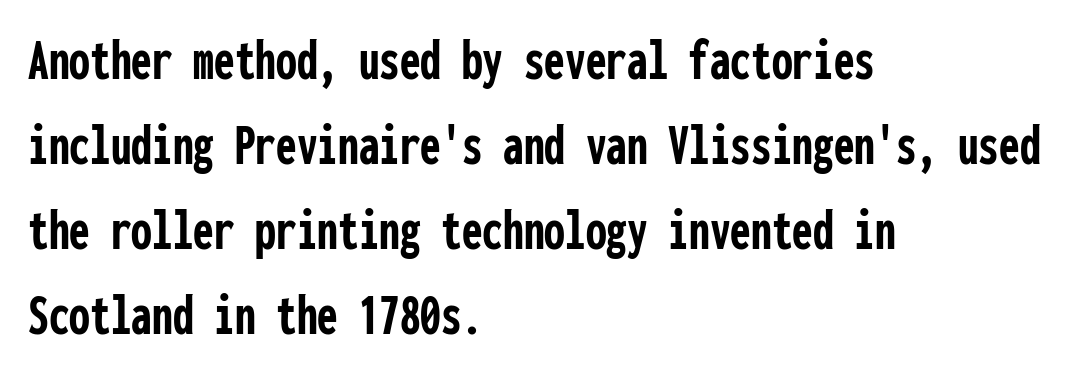
The image shows 59 px semibold, condensed sans-serif type, upright, monospaced; set left-aligned, normal line spacing (1.44x), normal letter spacing, not underlined; low stroke contrast and a medium x-height.
